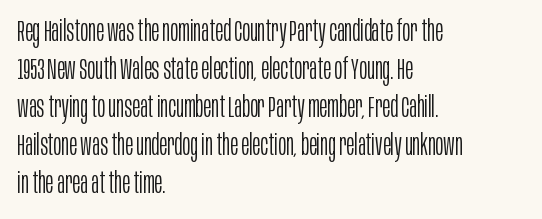
Q: Is the text bold? A: No.
Q: Is the text italic (slanted)? A: No, it is upright.
Q: Is the typeface a serif or a sans-serif typeface? A: Sans-serif.
Q: Is the text underlined? A: No.
Q: How is the paragraph aligned? A: Left-aligned.
Q: Is the spacing between letters normal or unusually wide? A: Normal.
Q: Is the spacing between lines tight, normal or loose? A: Normal.
Q: Width (condensed, normal, or wide)? A: Condensed.
Q: Stroke contrast? A: Low.
Q: x-height? A: Large.
Q: Monospaced? A: No.
